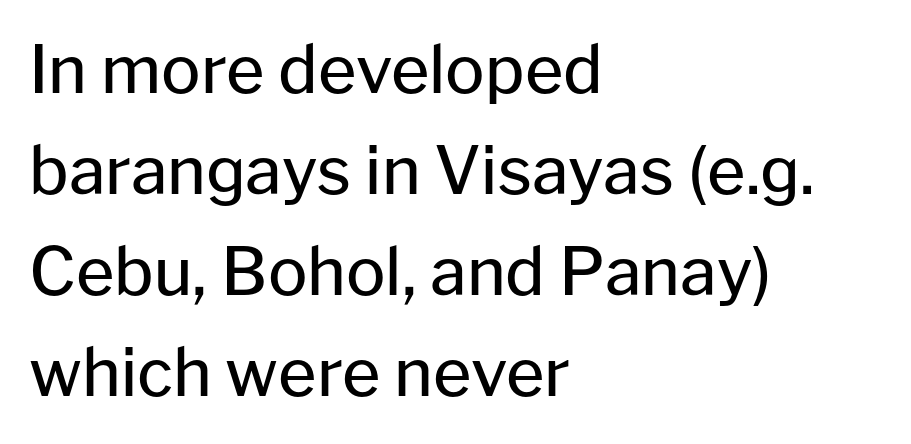
Q: Is the text bold? A: No.
Q: Is the text italic (slanted)? A: No, it is upright.
Q: Is the typeface a serif or a sans-serif typeface? A: Sans-serif.
Q: Is the text underlined? A: No.
Q: How is the paragraph aligned? A: Left-aligned.
Q: Is the spacing between letters normal or unusually wide? A: Normal.
Q: Is the spacing between lines tight, normal or loose? A: Normal.
Q: Width (condensed, normal, or wide)? A: Normal.
Q: Stroke contrast? A: Low.
Q: x-height? A: Medium.
Q: Monospaced? A: No.
